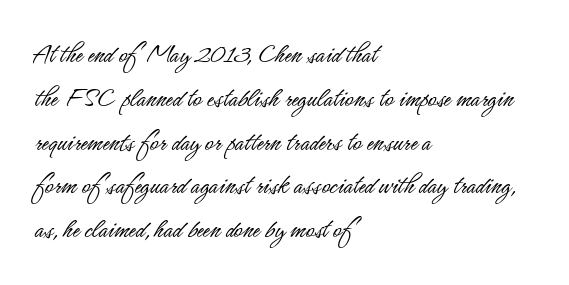
Words float on clear page, feet unadorned. These lines sit exactly where default settings would place them. The glyphs in this specimen are sans serif.
